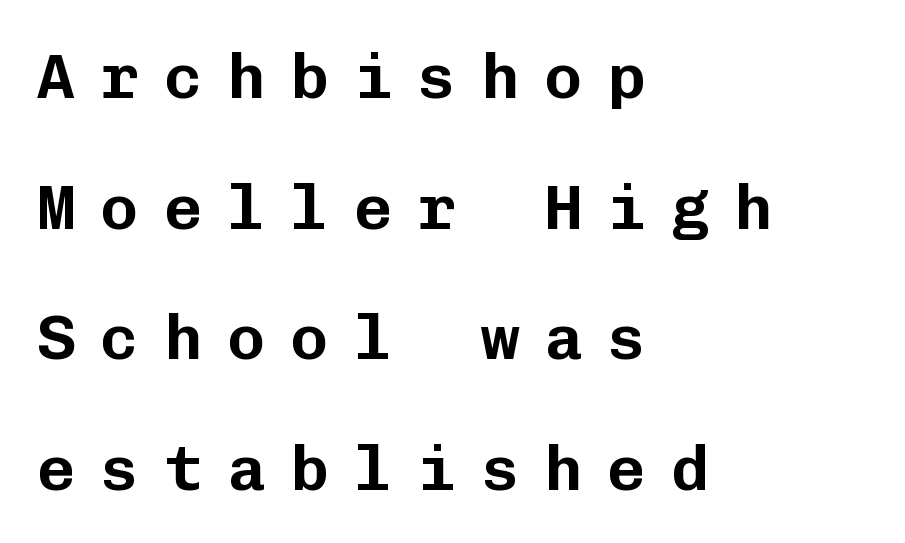
The image shows 64 px sans-serif type, upright, monospaced; set left-aligned, loose line spacing (2.04x), unusually wide letter spacing (+0.39 em), not underlined; low stroke contrast and a medium x-height.
